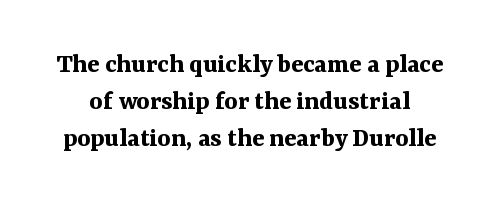
Set as a true bold cut, around the 700 mark. Descenders hang freely into open space. Here the designer chose a conventional face with non-uniform glyph widths. Unlike italic type, these characters show no tilt at all. Is the letter spacing exaggerated? No — it looks like the ordinary default.
